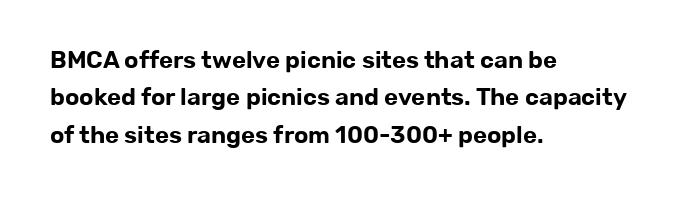
Quick note: interline space is typical. Ordinary non-slanted type is in use. The glyphs are unaccompanied by any horizontal stroke below them. The setting favours the left margin, as ordinary paragraphs usually do.
